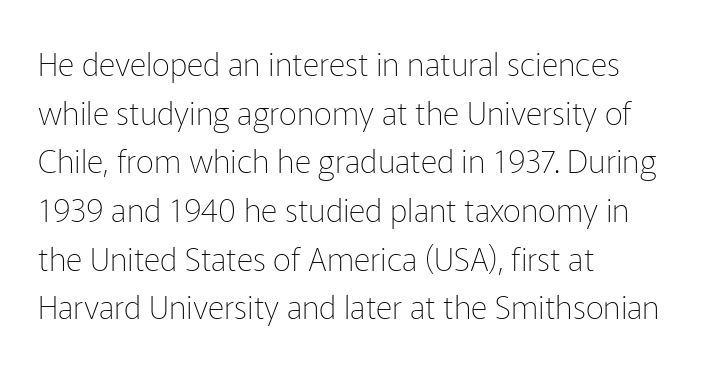
{"serif": "no", "italic": "no", "bold": "no", "weight": "thin", "width": "normal", "stroke_contrast": "low", "x_height": "medium", "monospaced": "no", "underline": "no", "align": "left", "line_spacing": "normal", "line_spacing_ratio": 1.52, "letter_spacing": "normal", "letter_spacing_em": 0.0, "glyph_px": 32}
